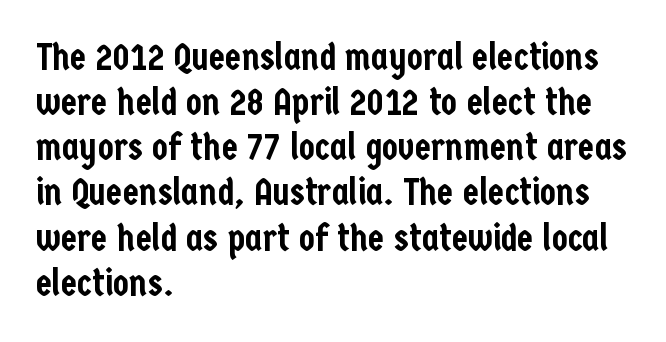
The image shows 37 px condensed sans-serif type, upright; set left-aligned, line spacing 1.22x, normal letter spacing, not underlined; low stroke contrast and a medium x-height.
